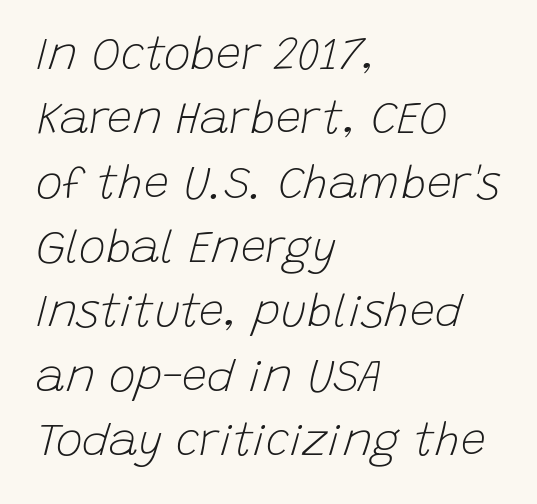
All the whitespace from short lines collects on the right. Here the designer chose a conventional face with non-uniform glyph widths. Stem width sits at or under what a default text font uses. Emphasis-style slanted type is in use. Regular leading. Nobody touched the tracking dial on this one.
